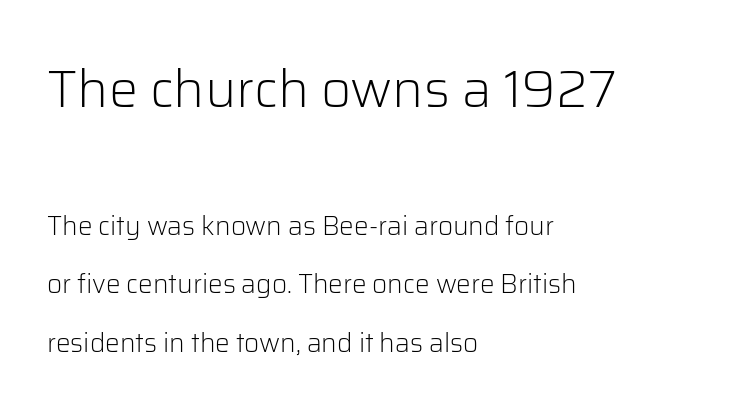
{"serif": "no", "italic": "no", "bold": "no", "weight": "light", "width": "normal", "stroke_contrast": "low", "x_height": "medium", "monospaced": "no", "underline": "no", "align": "left", "line_spacing": "loose", "line_spacing_ratio": 2.24, "letter_spacing": "normal", "letter_spacing_em": 0.0, "larger_block": "first", "size_ratio": 2.0, "glyph_px": 52}
